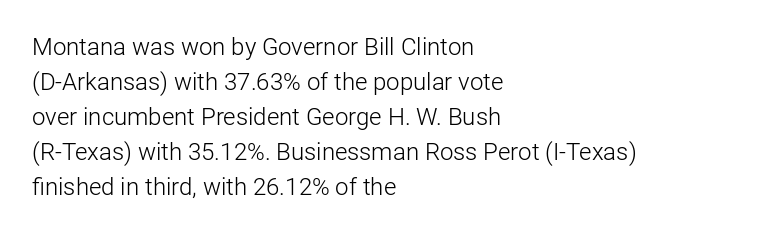
The image shows 24 px text type, upright; set left-aligned, normal line spacing (1.46x), normal letter spacing, not underlined.
